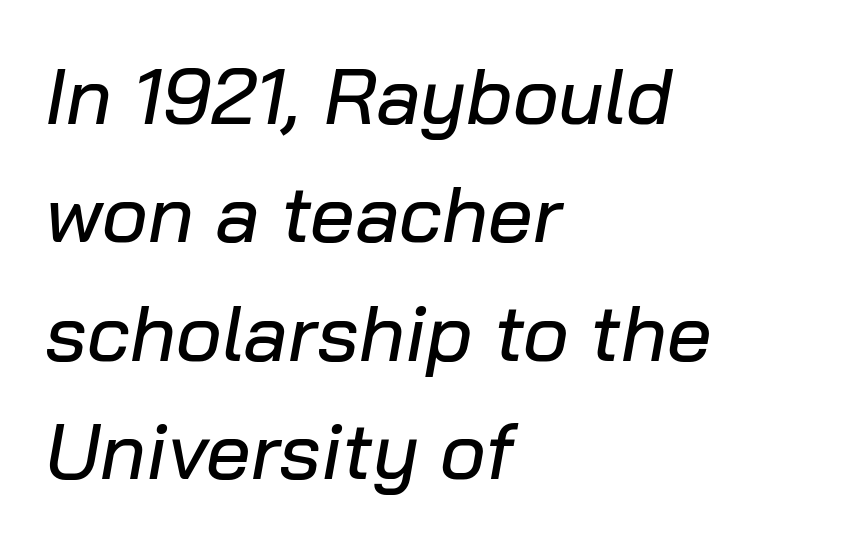
Note the varied advance widths — an 'i' is clearly narrower than an 'm'. Every character sits at an angle, as italics do. Beneath every word, the page is bare. Look at the tracking — it's just the regular setting, nothing added. Honestly, the row spacing looks completely unremarkable. Line beginnings align vertically; line endings do not.
